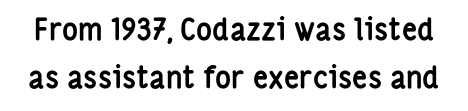
{"serif": "no", "italic": "no", "bold": "yes", "weight": "semibold", "width": "condensed", "stroke_contrast": "low", "x_height": "medium", "monospaced": "no", "underline": "no", "line_spacing": "normal", "line_spacing_ratio": 1.61, "letter_spacing": "normal", "letter_spacing_em": 0.0, "glyph_px": 30}
